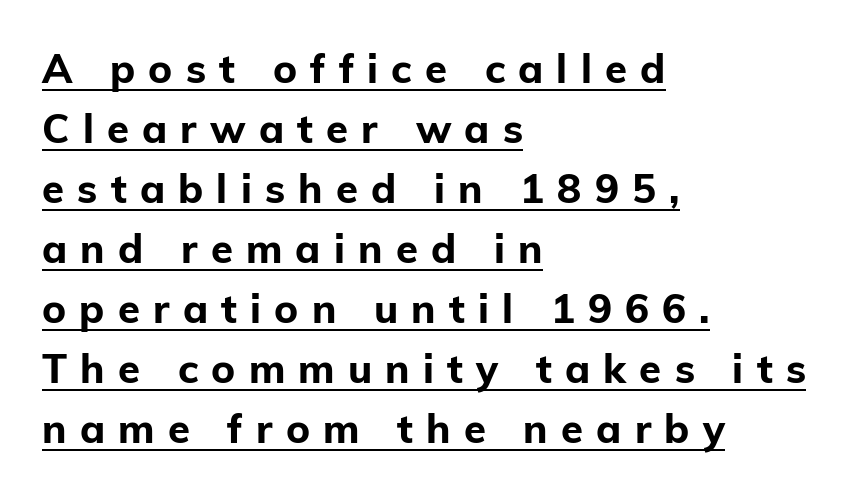
The rag falls on the right side of this text block. You can see a thin bar hugging the bottom of the glyphs. Does the lettering tilt? It doesn't — this is upright. Do the characters align in a grid? No, the font is proportional. Check where the strokes stop: nothing finishes them off — pure sans.
